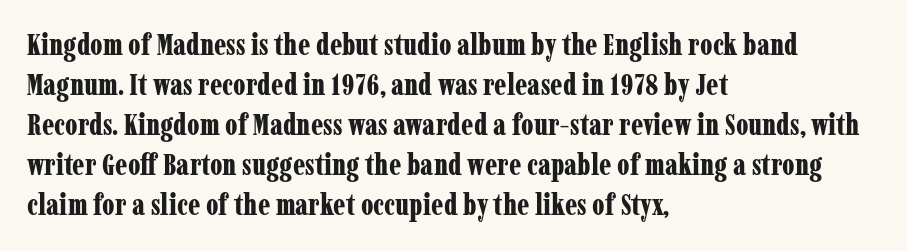
{"serif": "yes", "italic": "no", "bold": "yes", "weight": "bold", "width": "condensed", "stroke_contrast": "low", "x_height": "medium", "monospaced": "no", "underline": "no", "align": "left", "line_spacing": "normal", "line_spacing_ratio": 1.38, "letter_spacing": "normal", "letter_spacing_em": 0.0, "glyph_px": 29}
